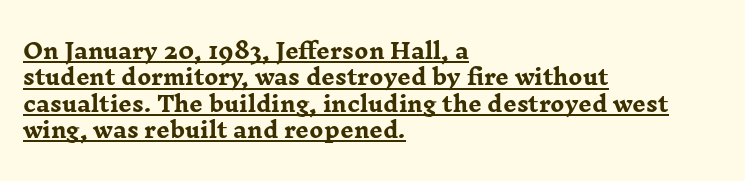
{"italic": "no", "bold": "yes", "underline": "yes", "align": "left", "line_spacing": "normal", "line_spacing_ratio": 1.26, "letter_spacing": "normal", "letter_spacing_em": 0.0, "glyph_px": 21}
